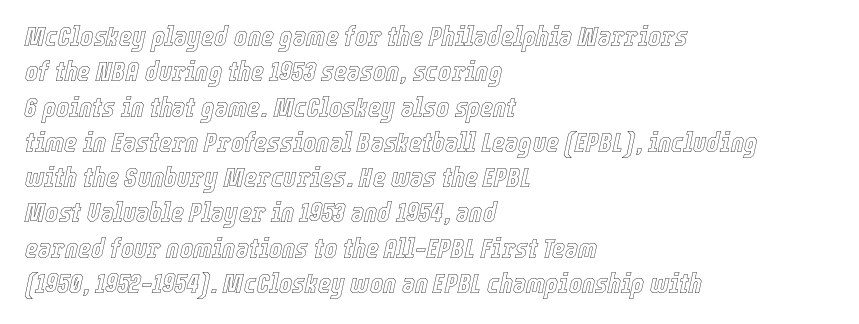
This rendering uses left alignment, leaving the right contour irregular. Students, note that the glyphs here touch the page at normal intervals. Type without underlining. The glyphs look as if they've been sheared to an angle. Vertical spacing — default. Varying glyph widths throughout — classic text-font behaviour.
